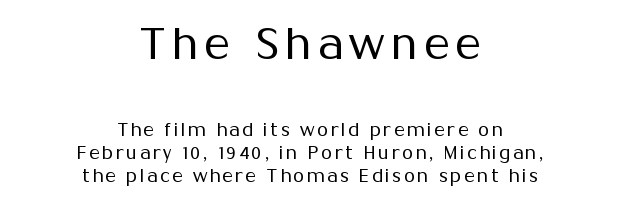
The image shows 44 px regular-weight sans-serif type, upright; set centered, normal line spacing (1.29x), not underlined; the first (top) block is 2.44x larger; medium stroke contrast and a medium x-height.
